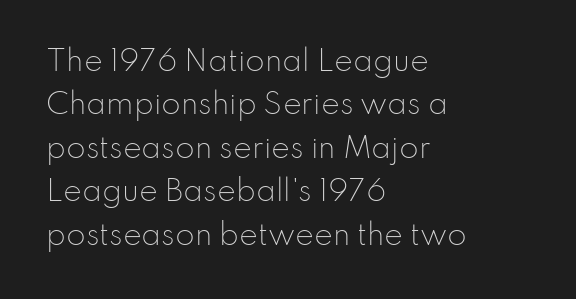
Nothing sits at the stroke ends, so this counts as sans-serif. These lines were composed using upright roman letters. Compared with typical paragraphs, the rows here are spaced about the same. Weight: regular or lighter.
